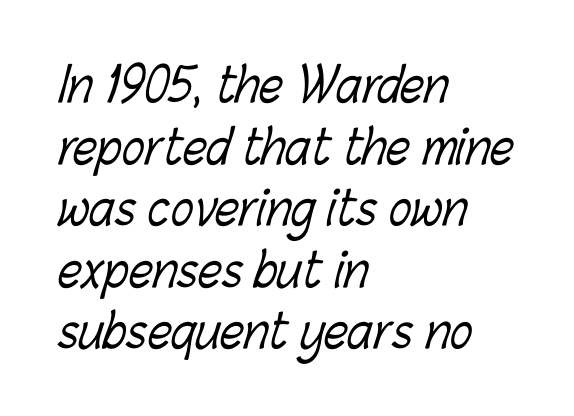
Plain, unruled lines of type. Vertical spacing — default. This sample has the flowing, uneven cadence of proportional lettering. Default kerning and tracking; the words read as compact shapes. No chunkiness to these letters — they're not bold.
